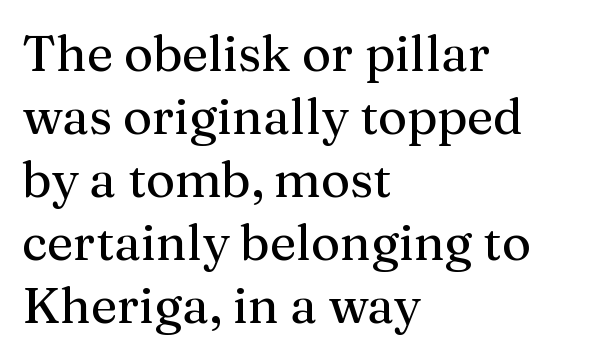
Q: Is the text italic (slanted)? A: No, it is upright.
Q: Is the typeface a serif or a sans-serif typeface? A: Serif.
Q: Is the text underlined? A: No.
Q: How is the paragraph aligned? A: Left-aligned.
Q: Is the spacing between letters normal or unusually wide? A: Normal.
Q: Is the spacing between lines tight, normal or loose? A: Normal.
Q: Width (condensed, normal, or wide)? A: Normal.
Q: Stroke contrast? A: Medium.
Q: x-height? A: Medium.
Q: Monospaced? A: No.
